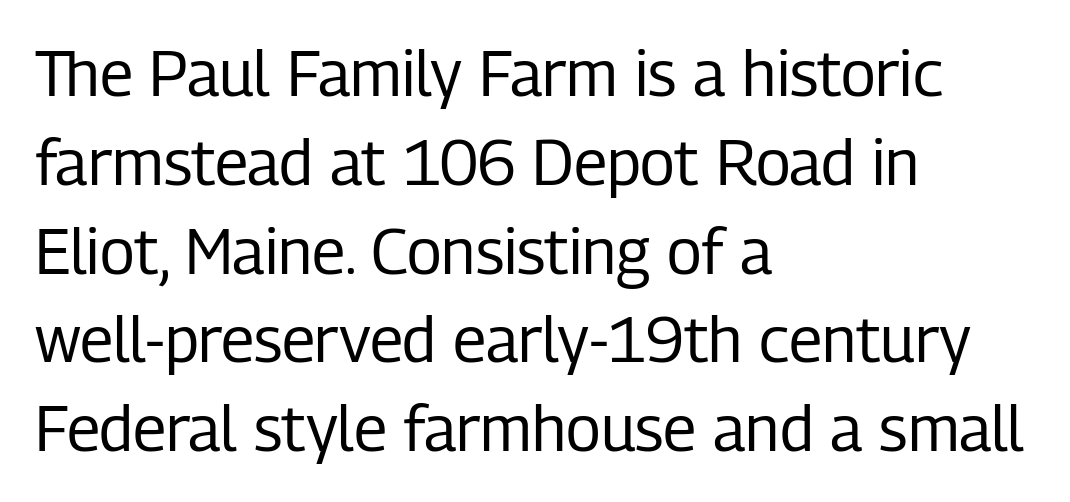
These lines are rendered in a variable-pitch font. Words appear dense and cohesive because spacing is normal. The strip under each line holds only bare page. The lettering holds an erect, upright posture throughout.
